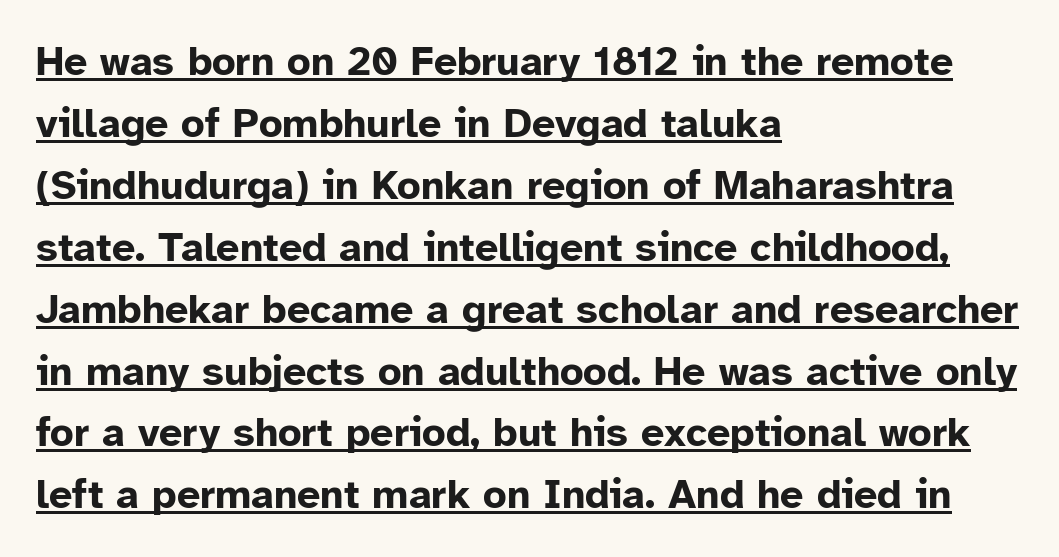
{"serif": "no", "italic": "no", "bold": "yes", "weight": "bold", "width": "normal", "stroke_contrast": "low", "x_height": "medium", "monospaced": "no", "underline": "yes", "align": "left", "line_spacing": "normal", "line_spacing_ratio": 1.51, "letter_spacing": "normal", "letter_spacing_em": 0.0, "glyph_px": 41}
